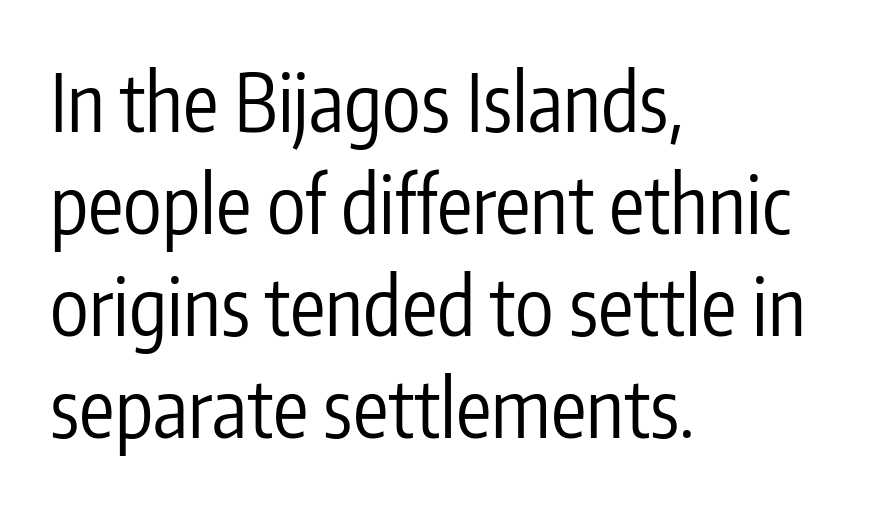
Q: Is the text bold? A: No.
Q: Is the text italic (slanted)? A: No, it is upright.
Q: Is the typeface a serif or a sans-serif typeface? A: Sans-serif.
Q: Is the text underlined? A: No.
Q: How is the paragraph aligned? A: Left-aligned.
Q: Is the spacing between letters normal or unusually wide? A: Normal.
Q: Is the spacing between lines tight, normal or loose? A: Normal.
Q: Width (condensed, normal, or wide)? A: Condensed.
Q: Stroke contrast? A: Low.
Q: x-height? A: Medium.
Q: Monospaced? A: No.
